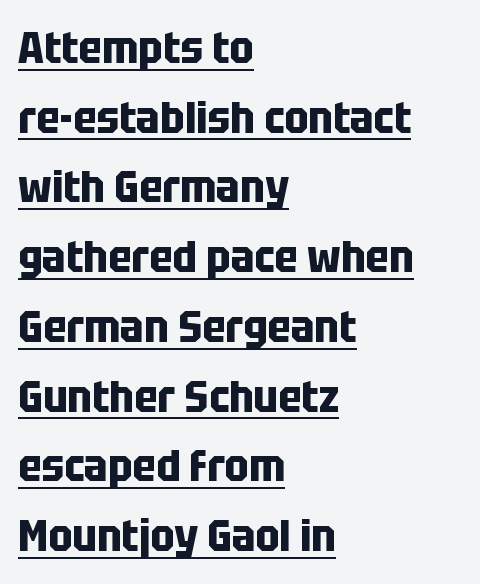
{"serif": "no", "italic": "no", "bold": "yes", "weight": "bold", "width": "condensed", "stroke_contrast": "low", "x_height": "large", "monospaced": "no", "underline": "yes", "align": "left", "line_spacing": "normal", "line_spacing_ratio": 1.55, "letter_spacing": "normal", "letter_spacing_em": 0.0, "glyph_px": 45}
